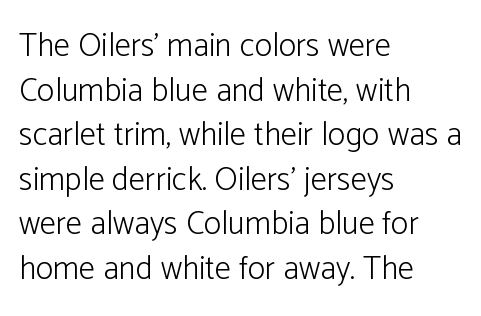
Style check: upright. A typesetter would call this leading conventional body-copy spacing. Is the type heavy? It reads as light-to-regular instead. Does the type have serifs? No, each stem ends abruptly. Compared with typical body copy, the letter spacing here is the same. The paragraph has a hard left edge and a soft right edge.
